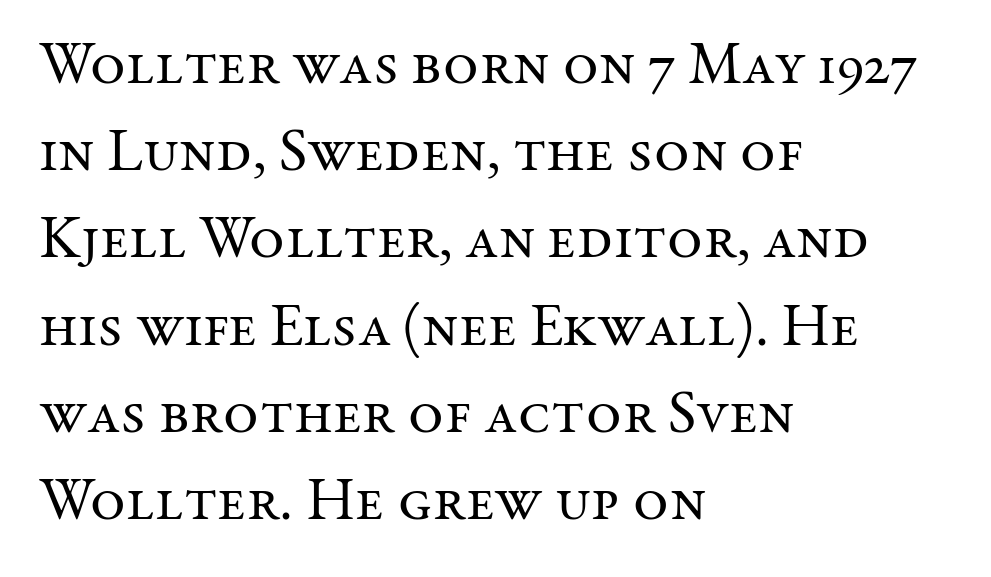
The image shows 61 px regular-weight serif type, upright; set left-aligned, normal line spacing (1.43x), normal letter spacing, not underlined; medium stroke contrast and a medium x-height.
